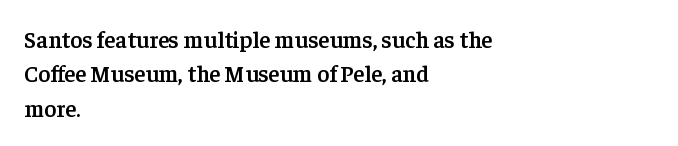
{"italic": "no", "bold": "semi", "underline": "no", "align": "left", "line_spacing": "normal", "line_spacing_ratio": 1.49, "letter_spacing": "normal", "letter_spacing_em": 0.0, "glyph_px": 23}
